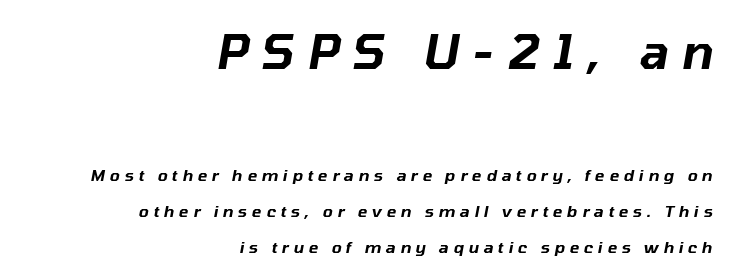
The foot of each line stays bare and open. Students, observe: this is what heavily led, spacious text looks like. The passage shown leans; its letterforms are oblique. Here the designer chose a conventional face with non-uniform glyph widths. The rag falls on the left side of this text block. Tracking here is generous; glyphs stand well apart from one another.
